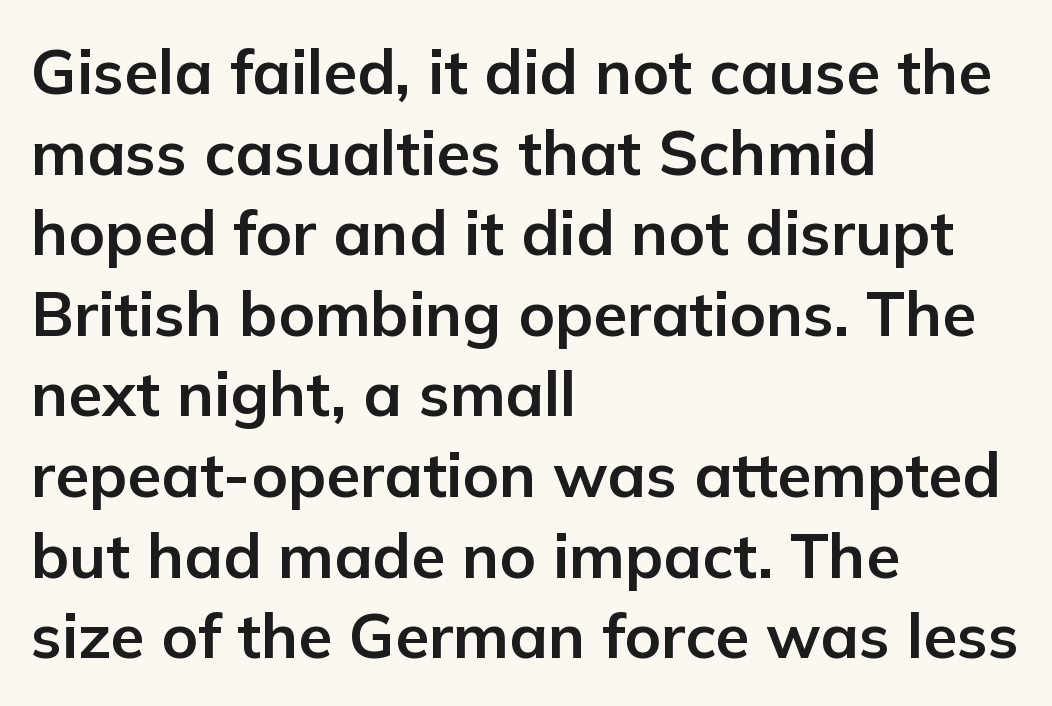
Line beginnings align vertically; line endings do not. The specimen omits any rule beneath the text block's lines. The font's upright variant was chosen for this text. The font is running at its bold setting. The letters advance in unequal steps, a hallmark of proportional type.
